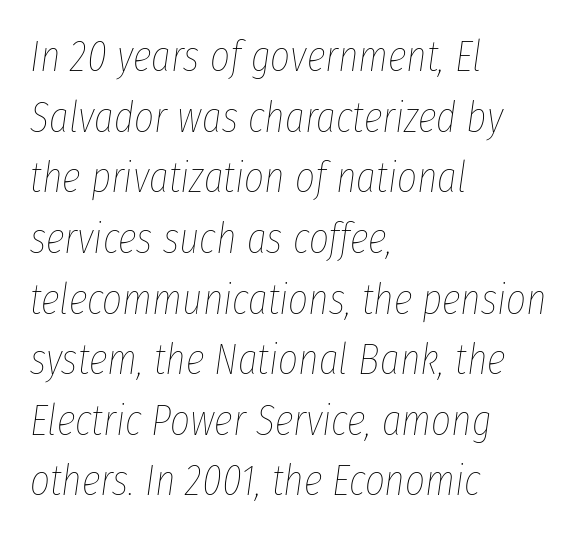
The image shows 43 px thin, condensed type, italic (leaning right); set left-aligned, normal line spacing (1.41x), normal letter spacing, not underlined; low stroke contrast and a medium x-height.
